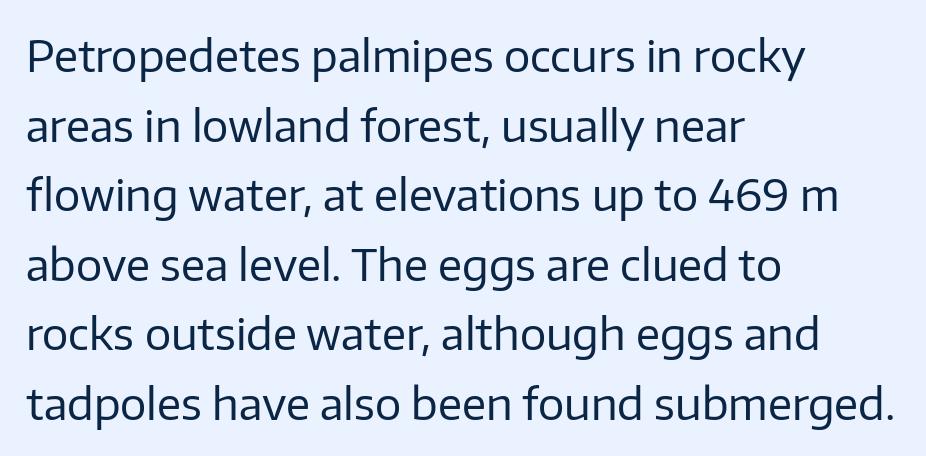
Q: Is the text bold? A: No.
Q: Is the text italic (slanted)? A: No, it is upright.
Q: Is the typeface a serif or a sans-serif typeface? A: Sans-serif.
Q: Is the text underlined? A: No.
Q: How is the paragraph aligned? A: Left-aligned.
Q: Is the spacing between letters normal or unusually wide? A: Normal.
Q: Is the spacing between lines tight, normal or loose? A: Normal.
Q: Width (condensed, normal, or wide)? A: Normal.
Q: Stroke contrast? A: Low.
Q: x-height? A: Medium.
Q: Monospaced? A: No.
